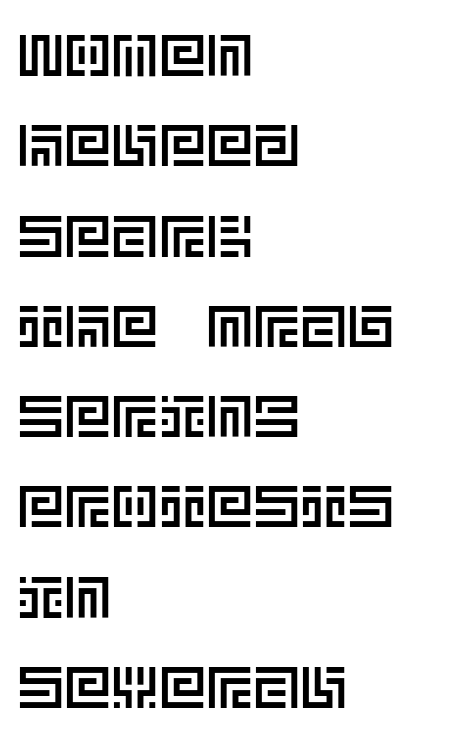
The specimen omits any rule beneath the text block's lines. Vertical spacing — default. Left-aligned paragraph, ragged on the right. Look at the tracking — it's just the regular setting, nothing added. A typesetter would mark this as roman, not italic.
